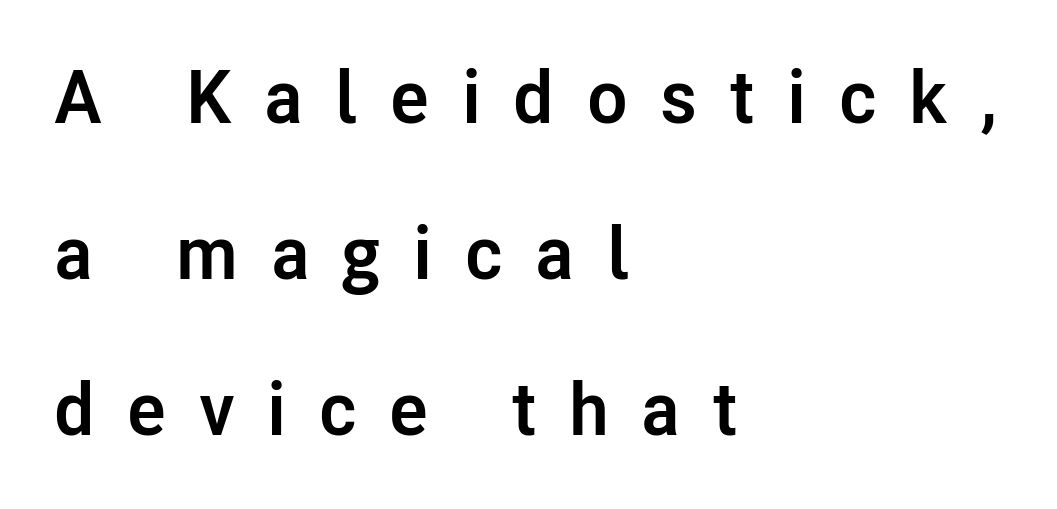
The image shows 74 px semibold sans-serif type, upright; set left-aligned, loose line spacing (2.11x), unusually wide letter spacing (+0.44 em), not underlined; low stroke contrast and a medium x-height.
